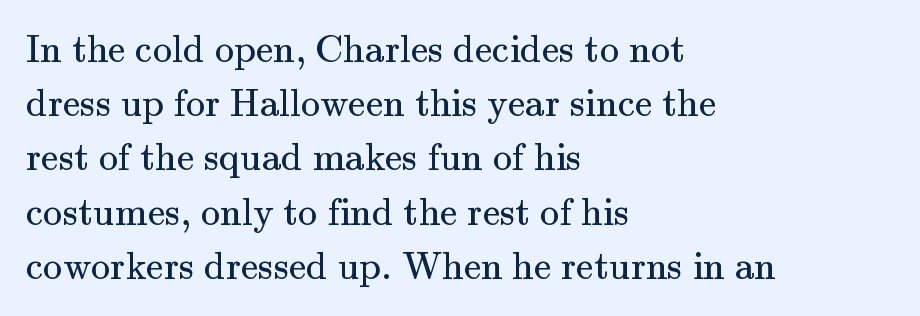
Q: Is the text bold? A: No.
Q: Is the text italic (slanted)? A: No, it is upright.
Q: Is the typeface a serif or a sans-serif typeface? A: Serif.
Q: Is the text underlined? A: No.
Q: How is the paragraph aligned? A: Left-aligned.
Q: Is the spacing between letters normal or unusually wide? A: Normal.
Q: Is the spacing between lines tight, normal or loose? A: Normal.
Q: Width (condensed, normal, or wide)? A: Normal.
Q: Stroke contrast? A: Medium.
Q: x-height? A: Small.
Q: Monospaced? A: No.
